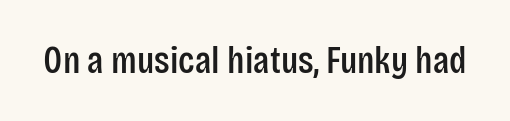
The image shows 38 px condensed sans-serif type, upright; set normal letter spacing, not underlined; low stroke contrast and a large x-height.
